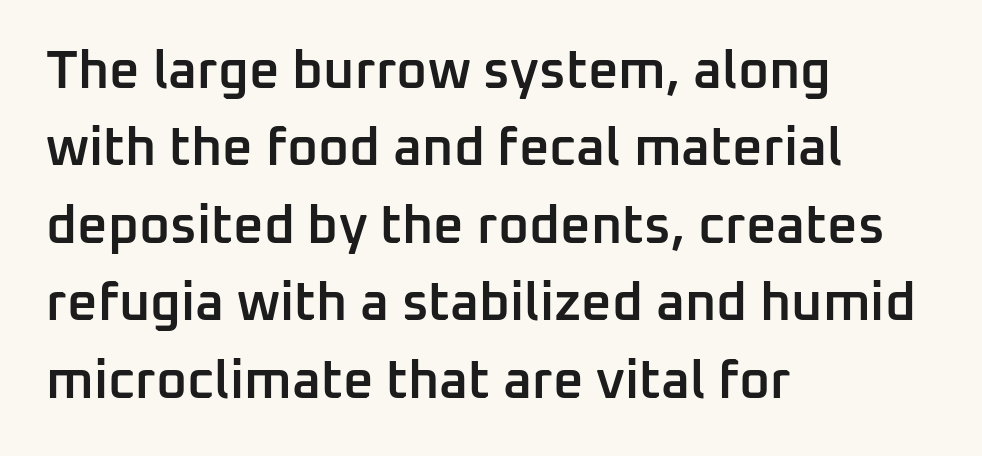
The letters advance in unequal steps, a hallmark of proportional type. The rendering anchors every line to the left-hand side. A typesetter would label this face a sans. Any mark beneath the type? The region is blank.
